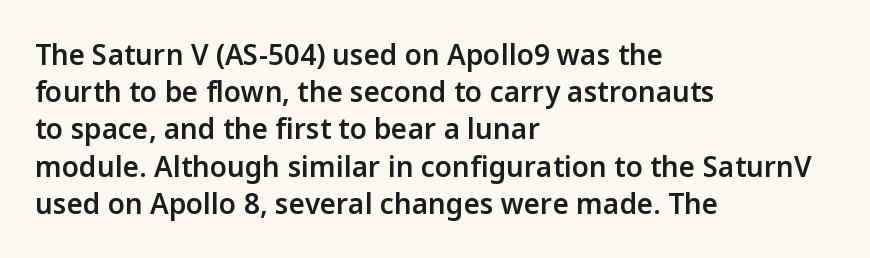
Q: Is the text bold? A: Semi-bold.
Q: Is the text italic (slanted)? A: No, it is upright.
Q: Is the typeface a serif or a sans-serif typeface? A: Sans-serif.
Q: Is the text underlined? A: No.
Q: How is the paragraph aligned? A: Left-aligned.
Q: Is the spacing between letters normal or unusually wide? A: Normal.
Q: Is the spacing between lines tight, normal or loose? A: Normal.
Q: Width (condensed, normal, or wide)? A: Normal.
Q: Stroke contrast? A: Low.
Q: x-height? A: Medium.
Q: Monospaced? A: No.
